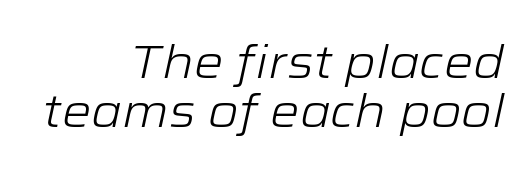
Q: Is the text bold? A: No.
Q: Is the text italic (slanted)? A: Yes, it leans right by about 12 degrees.
Q: Is the text underlined? A: No.
Q: How is the paragraph aligned? A: Right-aligned.
Q: Is the spacing between letters normal or unusually wide? A: Normal.
Q: Is the spacing between lines tight, normal or loose? A: Tight.
Q: Width (condensed, normal, or wide)? A: Wide.
Q: Stroke contrast? A: Low.
Q: x-height? A: Medium.
Q: Monospaced? A: No.
